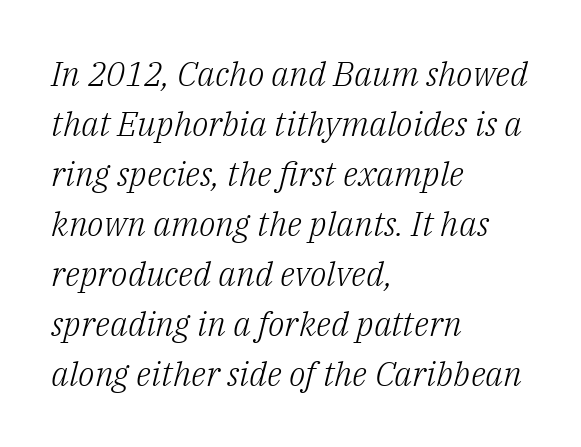
Tall strokes in this sample are angled rather than plumb. A normal amount of white space separates one row of letters from the next. Words float on clear page, feet unadorned. Vertical stems look standard width or narrower in stroke.
